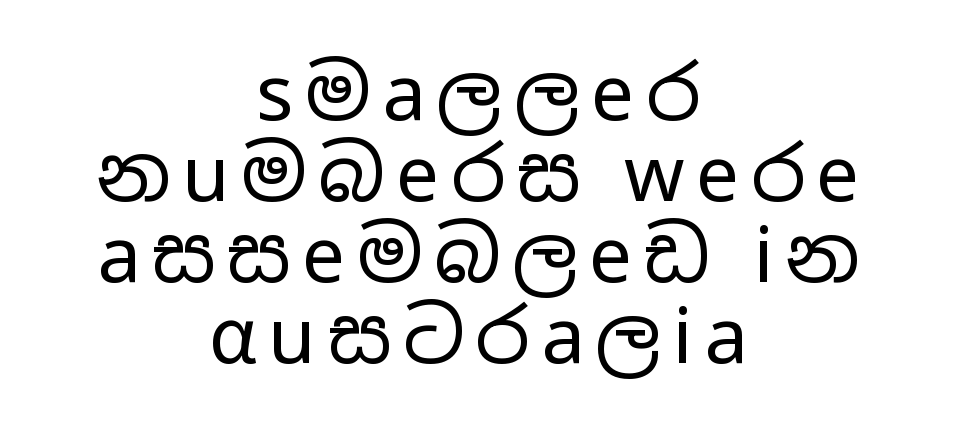
Varying glyph widths throughout — classic text-font behaviour. Interline gaps are noticeably narrow in this sample. The characters are drawn with everyday or finer stroke widths. This sample is center-justified, so both line endings float freely. The glyphs are unaccompanied by any horizontal stroke below them.
